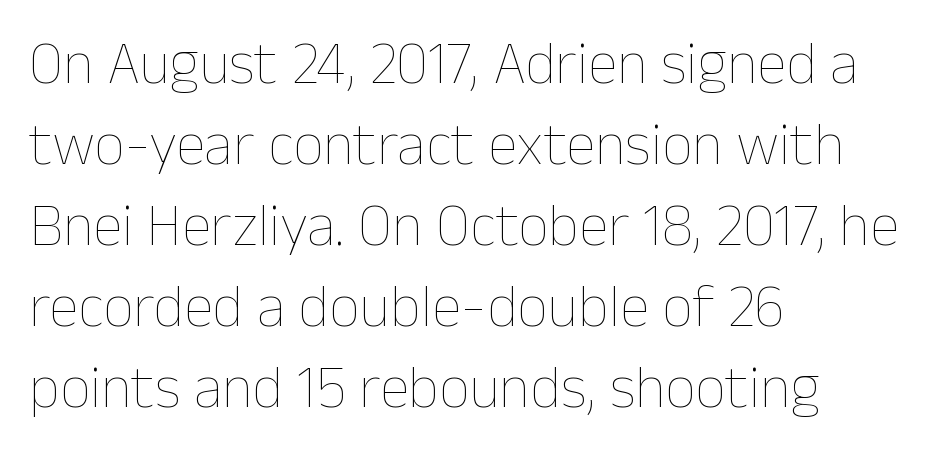
Horizontal alignment here is leftward, the default for most running prose. The leading is moderate, giving the passage an even texture. This is roman type, the default non-slanted kind. The letters advance in unequal steps, a hallmark of proportional type. These glyphs show unthickened strokes, regular width or finer. Has an underline been added? It has not.
